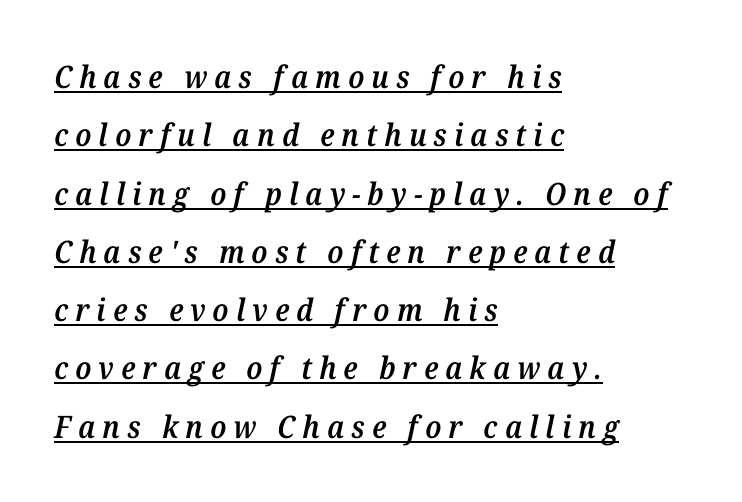
Q: Is the text bold? A: Semi-bold.
Q: Is the text italic (slanted)? A: Yes, it leans right by about 12 degrees.
Q: Is the typeface a serif or a sans-serif typeface? A: Serif.
Q: Is the text underlined? A: Yes.
Q: How is the paragraph aligned? A: Left-aligned.
Q: Is the spacing between letters normal or unusually wide? A: Unusually wide.
Q: Width (condensed, normal, or wide)? A: Normal.
Q: Stroke contrast? A: Medium.
Q: x-height? A: Medium.
Q: Monospaced? A: No.
